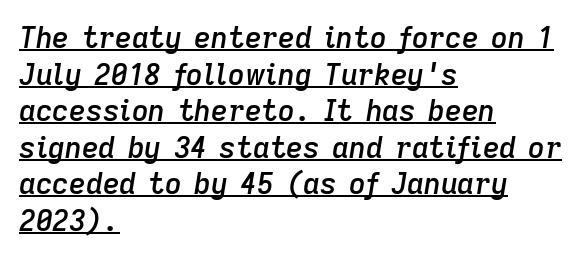
{"italic": "yes", "lean": "right", "slant_degrees": 9, "bold": "semi", "weight": "semibold", "width": "normal", "stroke_contrast": "low", "x_height": "medium", "monospaced": "no", "underline": "yes", "align": "left", "line_spacing": "normal", "line_spacing_ratio": 1.26, "letter_spacing": "normal", "letter_spacing_em": 0.0, "glyph_px": 29}
